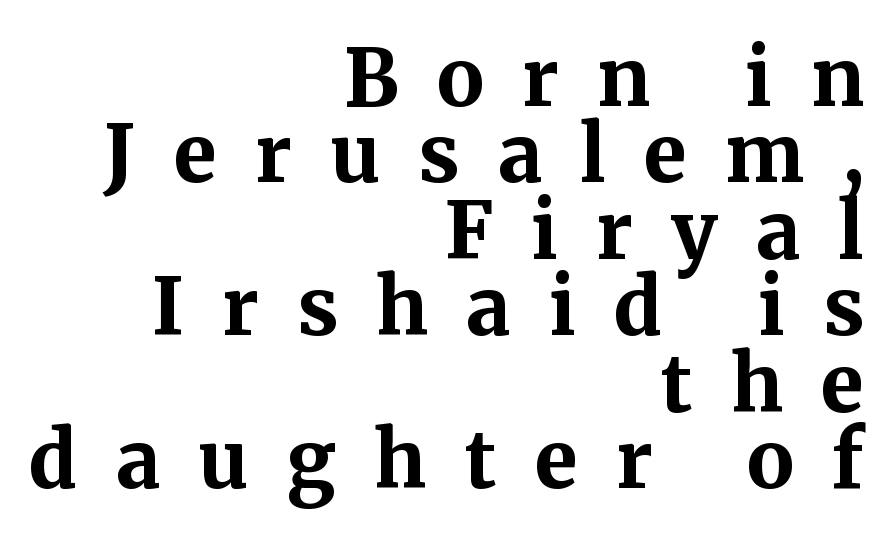
The image shows 78 px bold serif type, upright; set right-aligned, tight line spacing (0.98x), unusually wide letter spacing (+0.49 em), not underlined; medium stroke contrast and a medium x-height.
